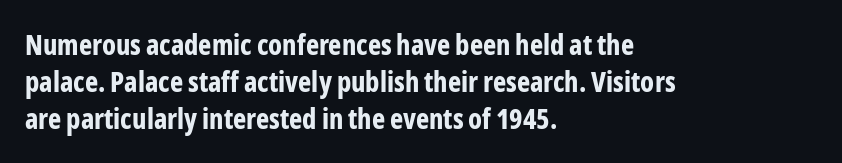
Q: Is the text bold? A: Yes.
Q: Is the text italic (slanted)? A: No, it is upright.
Q: Is the typeface a serif or a sans-serif typeface? A: Sans-serif.
Q: Is the text underlined? A: No.
Q: How is the paragraph aligned? A: Left-aligned.
Q: Is the spacing between letters normal or unusually wide? A: Normal.
Q: Is the spacing between lines tight, normal or loose? A: Normal.
Q: Width (condensed, normal, or wide)? A: Condensed.
Q: Stroke contrast? A: Low.
Q: x-height? A: Medium.
Q: Monospaced? A: No.
